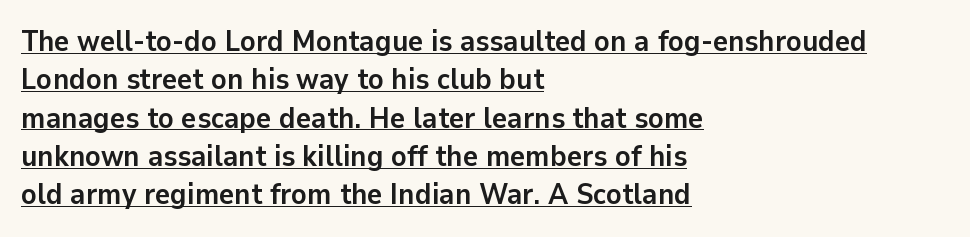
This rendering employs a face without finishing strokes, i.e., a sans-serif. Compared with a centered layout, this one pins lines to the left instead. This is underlined copy, the kind a proofreader might mark for attention. If you measured baseline to baseline, you'd find a middling distance.
